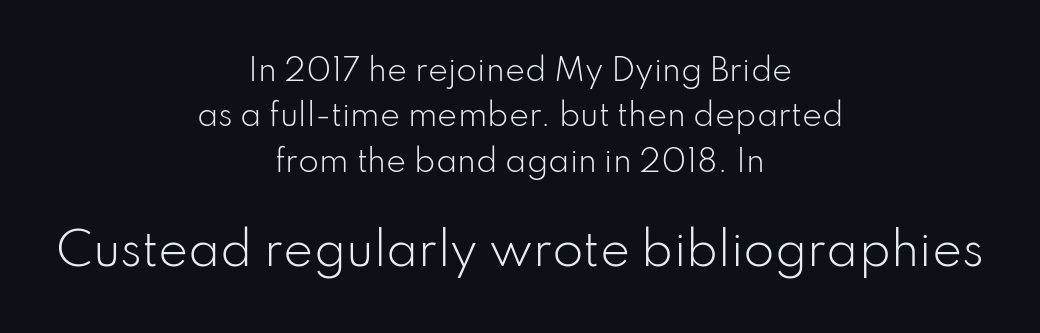
The image shows 45 px light sans-serif type, upright; set centered, normal line spacing (1.51x), normal letter spacing, not underlined; the second (bottom) block is 1.5x larger; low stroke contrast and a small x-height.
